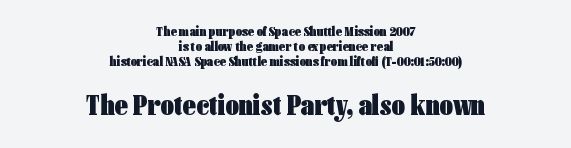
These words are printed bold, with thick strokes throughout. If you drew a line through each stem, it would be perfectly vertical. Lines of text with bare space underneath. The font family rendered here belongs to the sans-serif group.
